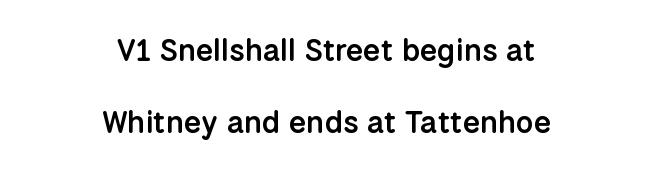
{"serif": "no", "italic": "no", "bold": "semi", "weight": "semibold", "width": "normal", "stroke_contrast": "low", "x_height": "medium", "monospaced": "no", "underline": "no", "align": "center", "line_spacing": "loose", "line_spacing_ratio": 2.33, "letter_spacing": "normal", "letter_spacing_em": 0.0, "glyph_px": 31}
